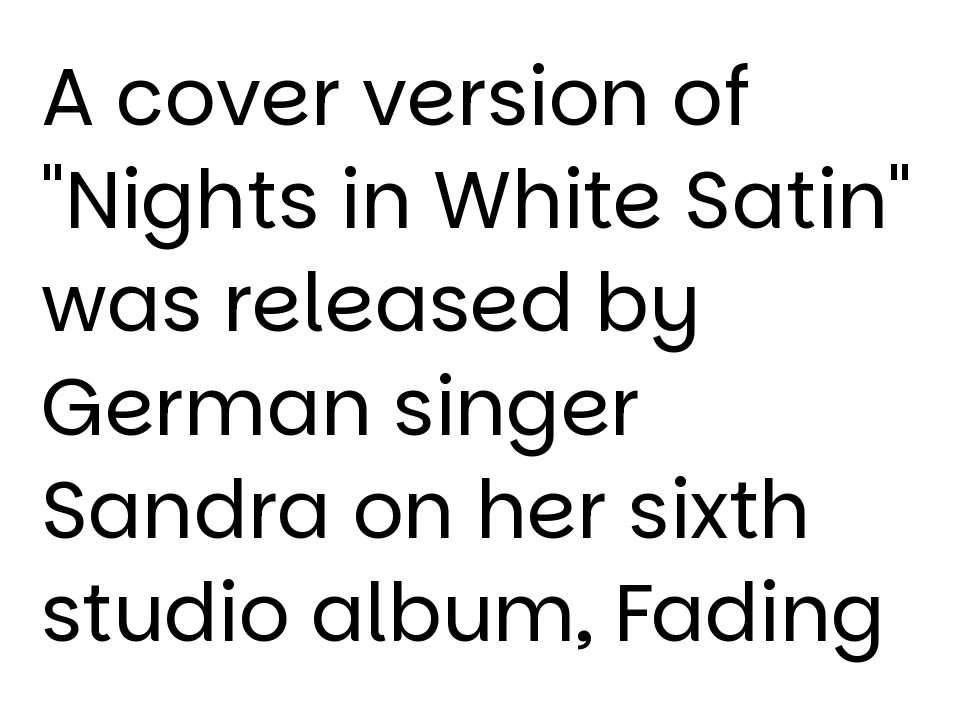
{"serif": "no", "italic": "no", "bold": "no", "weight": "regular", "width": "normal", "stroke_contrast": "low", "x_height": "large", "monospaced": "no", "underline": "no", "align": "left", "line_spacing": "normal", "line_spacing_ratio": 1.29, "letter_spacing": "normal", "letter_spacing_em": 0.0, "glyph_px": 80}
